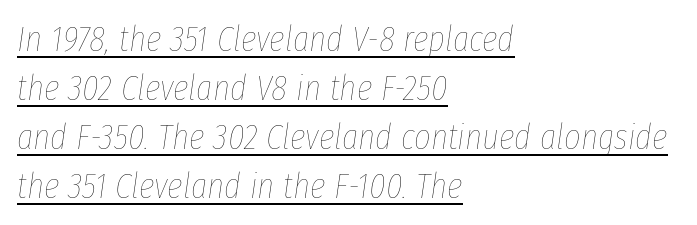
The image shows 36 px thin, condensed type, italic (leaning right); set left-aligned, normal line spacing (1.36x), normal letter spacing, underlined; low stroke contrast and a medium x-height.
